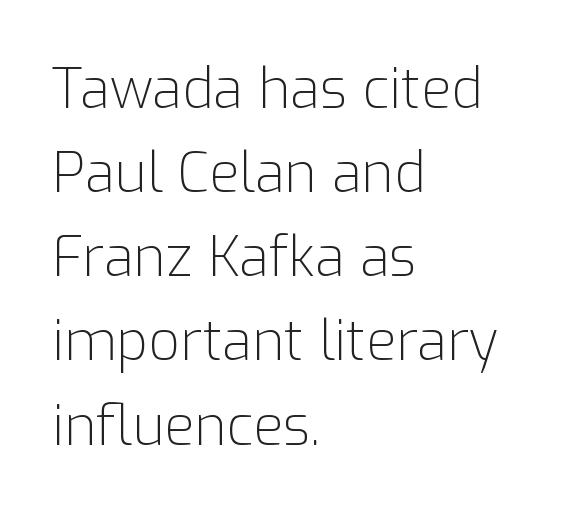
The image shows 55 px light sans-serif type, upright; set left-aligned, normal line spacing (1.53x), normal letter spacing, not underlined; low stroke contrast and a medium x-height.
